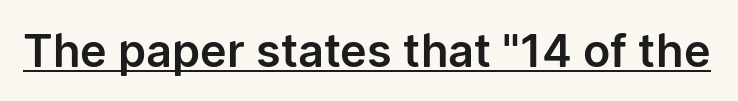
{"serif": "no", "italic": "no", "width": "normal", "stroke_contrast": "low", "x_height": "medium", "monospaced": "no", "underline": "yes", "letter_spacing": "normal", "letter_spacing_em": 0.0, "glyph_px": 45}
